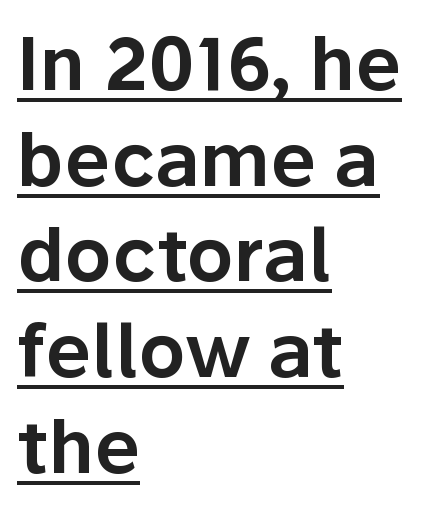
The image shows 73 px sans-serif type, upright; set left-aligned, normal line spacing (1.31x), normal letter spacing, underlined; low stroke contrast and a medium x-height.
